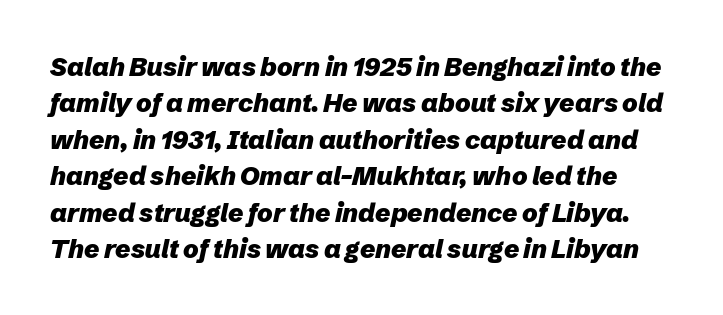
Q: Is the text bold? A: Yes.
Q: Is the text italic (slanted)? A: Yes, it leans right by about 12 degrees.
Q: Is the text underlined? A: No.
Q: Is the spacing between letters normal or unusually wide? A: Normal.
Q: Is the spacing between lines tight, normal or loose? A: Normal.
